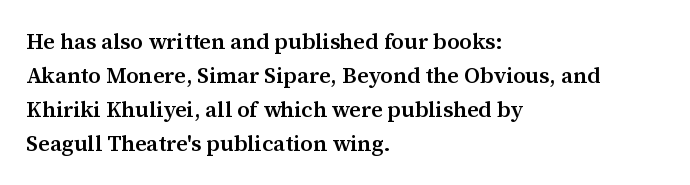
Notice how the stems are strictly vertical — no italics here. The passage shown has conventional tracking throughout. As a designer I'd log this as weight 600, semibold. Line beginnings align vertically; line endings do not.
